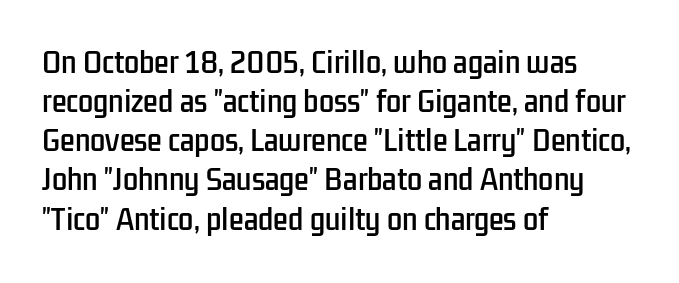
Evenly set lines give the paragraph a standard silhouette. What stands out about the letter spacing? Nothing — it is the standard amount. Glance below the letters and you will spot only blank space. The compositor pushed each line to the left boundary. The axis of the letterforms is exactly vertical.
